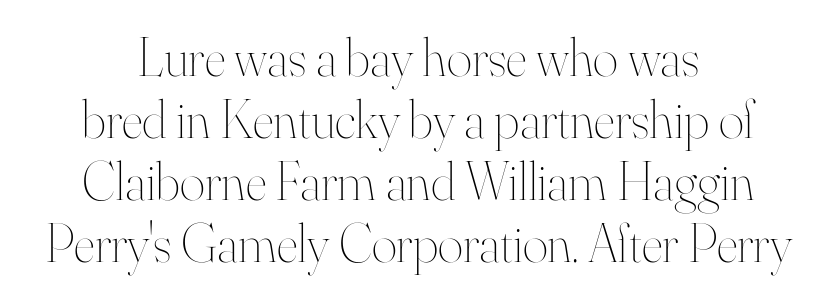
{"italic": "no", "bold": "no", "weight": "thin", "width": "normal", "stroke_contrast": "high", "x_height": "small", "monospaced": "no", "underline": "no", "align": "center", "line_spacing": "tight", "line_spacing_ratio": 1.15, "letter_spacing": "normal", "letter_spacing_em": 0.0, "glyph_px": 54}
